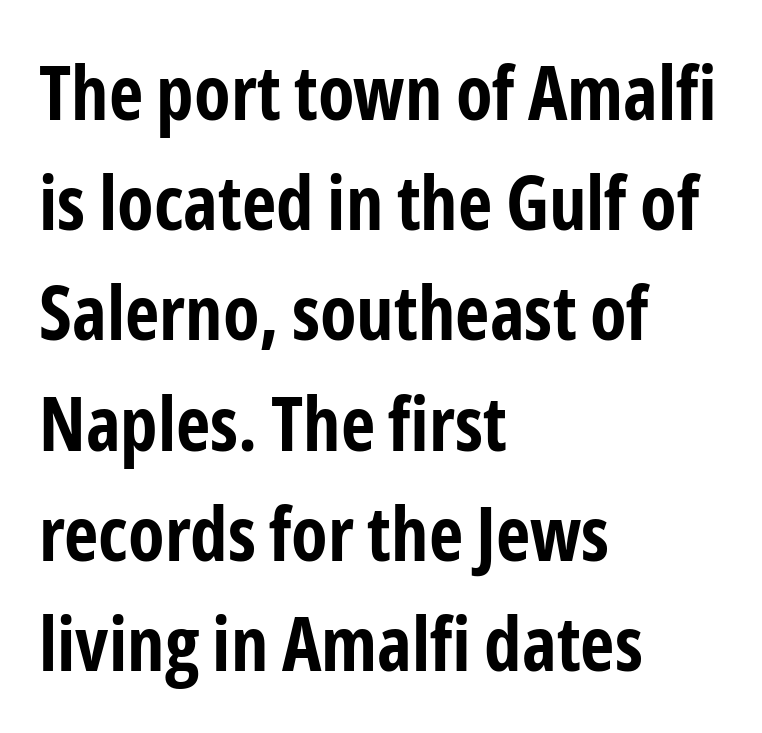
The image shows 75 px bold, condensed sans-serif type, upright; set left-aligned, normal line spacing (1.47x), normal letter spacing, not underlined; low stroke contrast and a medium x-height.
